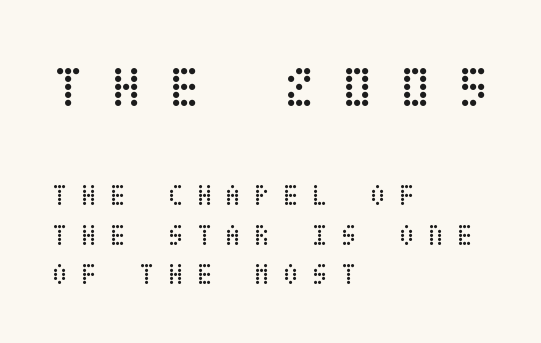
Q: Is the text bold? A: No.
Q: Is the text italic (slanted)? A: No, it is upright.
Q: Is the text underlined? A: No.
Q: How is the paragraph aligned? A: Left-aligned.
Q: Is the spacing between letters normal or unusually wide? A: Unusually wide.
Q: Is the spacing between lines tight, normal or loose? A: Normal.
Q: Which block of text is set in a larger size, the first (top) or the second (bottom)? A: The first (top) one.
Q: Width (condensed, normal, or wide)? A: Condensed.
Q: Stroke contrast? A: Low.
Q: x-height? A: Large.
